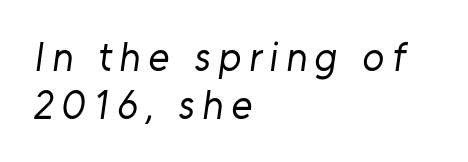
The image shows 40 px regular-weight sans-serif type; set left-aligned, line spacing 1.2x, not underlined; low stroke contrast and a medium x-height.
